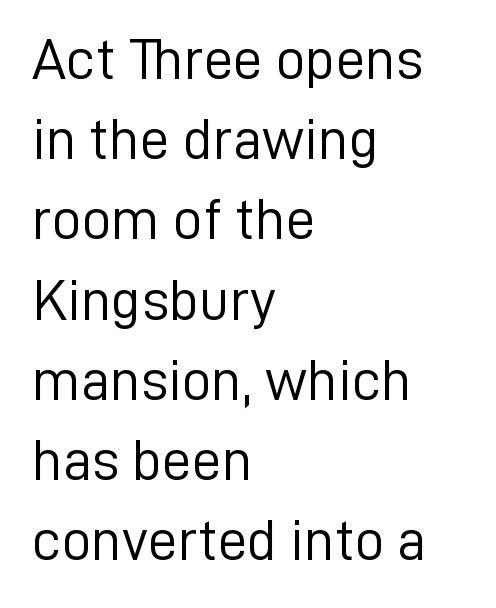
{"serif": "no", "italic": "no", "bold": "no", "weight": "light", "width": "normal", "stroke_contrast": "low", "x_height": "medium", "monospaced": "no", "underline": "no", "align": "left", "line_spacing": "normal", "line_spacing_ratio": 1.36, "letter_spacing": "normal", "letter_spacing_em": 0.0, "glyph_px": 59}
